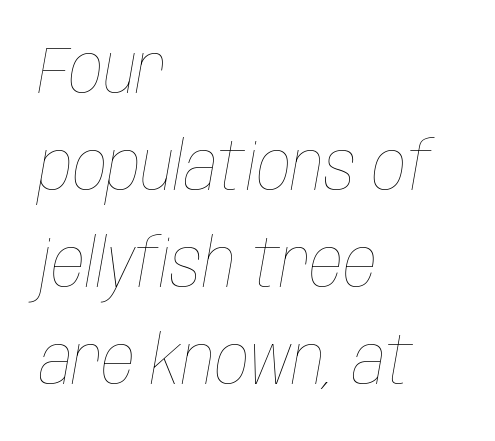
{"italic": "yes", "lean": "right", "slant_degrees": 10, "bold": "no", "weight": "thin", "width": "condensed", "stroke_contrast": "low", "x_height": "large", "monospaced": "no", "underline": "no", "align": "left", "line_spacing": "normal", "line_spacing_ratio": 1.45, "letter_spacing": "normal", "letter_spacing_em": 0.0, "glyph_px": 67}
